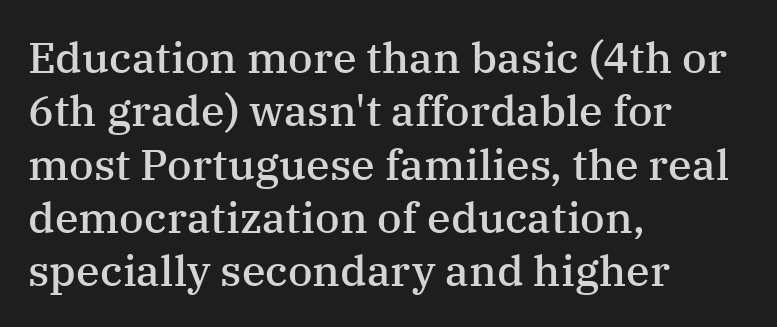
Q: Is the text bold? A: Semi-bold.
Q: Is the text italic (slanted)? A: No, it is upright.
Q: Is the typeface a serif or a sans-serif typeface? A: Serif.
Q: Is the text underlined? A: No.
Q: How is the paragraph aligned? A: Left-aligned.
Q: Is the spacing between letters normal or unusually wide? A: Normal.
Q: Width (condensed, normal, or wide)? A: Normal.
Q: Stroke contrast? A: Medium.
Q: x-height? A: Medium.
Q: Monospaced? A: No.
